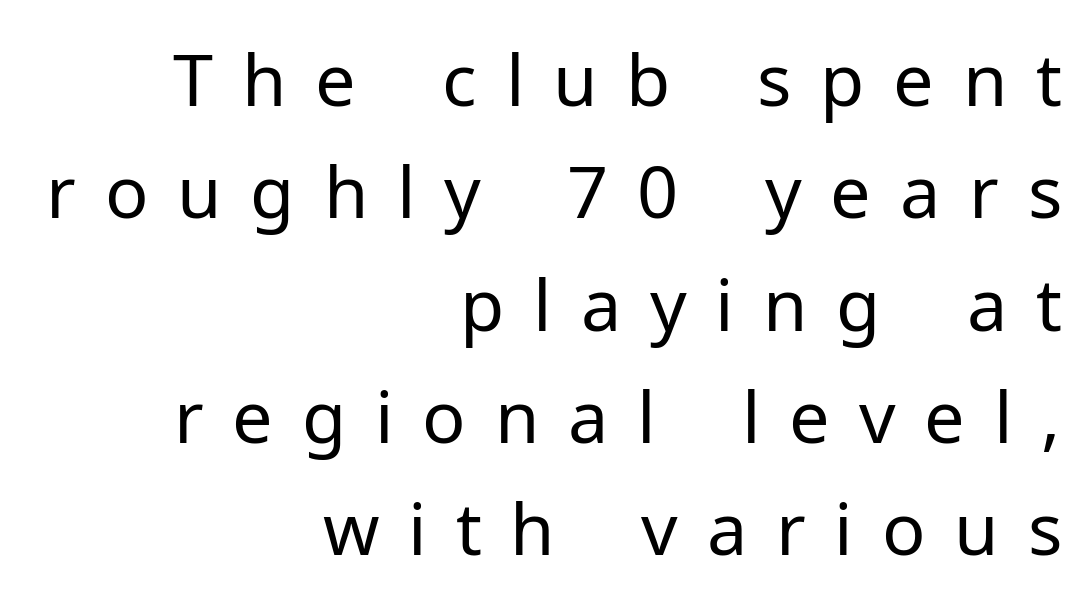
{"serif": "no", "italic": "no", "bold": "no", "weight": "regular", "width": "normal", "stroke_contrast": "low", "x_height": "medium", "monospaced": "no", "underline": "no", "align": "right", "line_spacing": "normal", "line_spacing_ratio": 1.56, "letter_spacing": "wide", "letter_spacing_em": 0.4, "glyph_px": 72}
